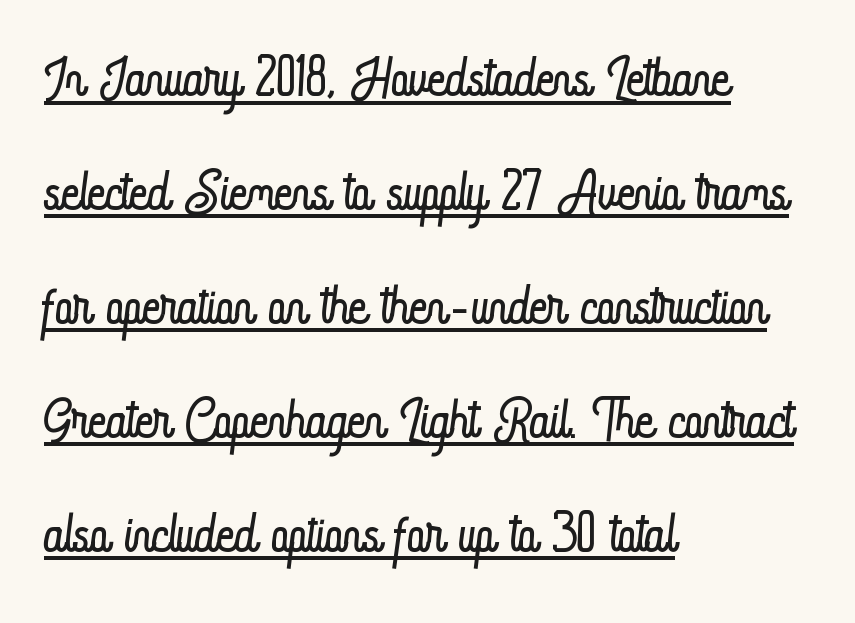
Q: Is the text bold? A: No.
Q: Is the text underlined? A: Yes.
Q: How is the paragraph aligned? A: Left-aligned.
Q: Is the spacing between letters normal or unusually wide? A: Normal.
Q: Is the spacing between lines tight, normal or loose? A: Normal.
Q: Width (condensed, normal, or wide)? A: Condensed.
Q: Stroke contrast? A: Low.
Q: x-height? A: Small.
Q: Monospaced? A: No.
